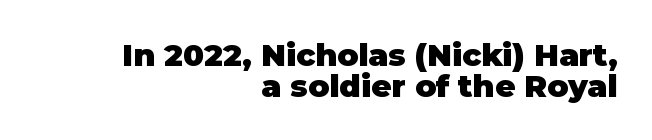
The designer went with a sans here, leaving each stem footless. Words float on clear page, feet unadorned. The typesetting leans heavy: a genuine bold. Character widths vary here, with narrow letters taking less room than wide ones. Posture: upright roman.
